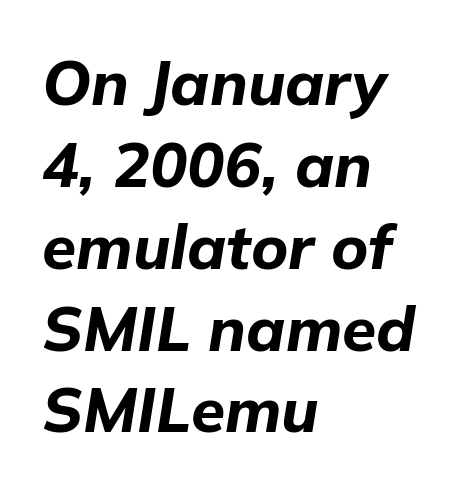
The image shows 62 px bold type, italic (leaning right); set left-aligned, normal line spacing (1.32x), normal letter spacing, not underlined; low stroke contrast and a medium x-height.
